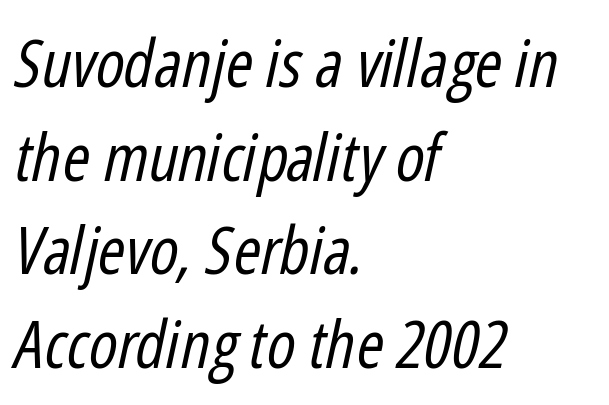
{"italic": "yes", "lean": "right", "slant_degrees": 12, "bold": "no", "weight": "regular", "width": "condensed", "stroke_contrast": "low", "x_height": "medium", "monospaced": "no", "underline": "no", "align": "left", "line_spacing": "normal", "line_spacing_ratio": 1.42, "letter_spacing": "normal", "letter_spacing_em": 0.0, "glyph_px": 66}
